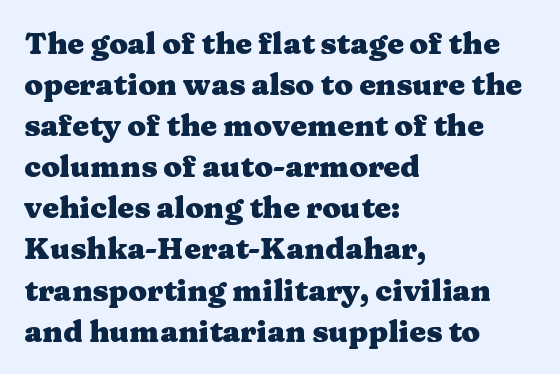
The image shows 30 px heavy, wide serif type, upright; set left-aligned, normal line spacing (1.37x), normal letter spacing, not underlined; medium stroke contrast and a medium x-height.
